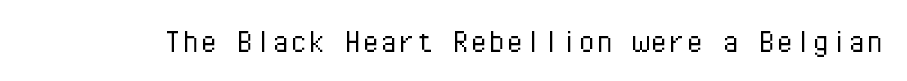
The image shows 36 px light sans-serif type, upright, monospaced; set normal letter spacing, not underlined; low stroke contrast and a medium x-height.
